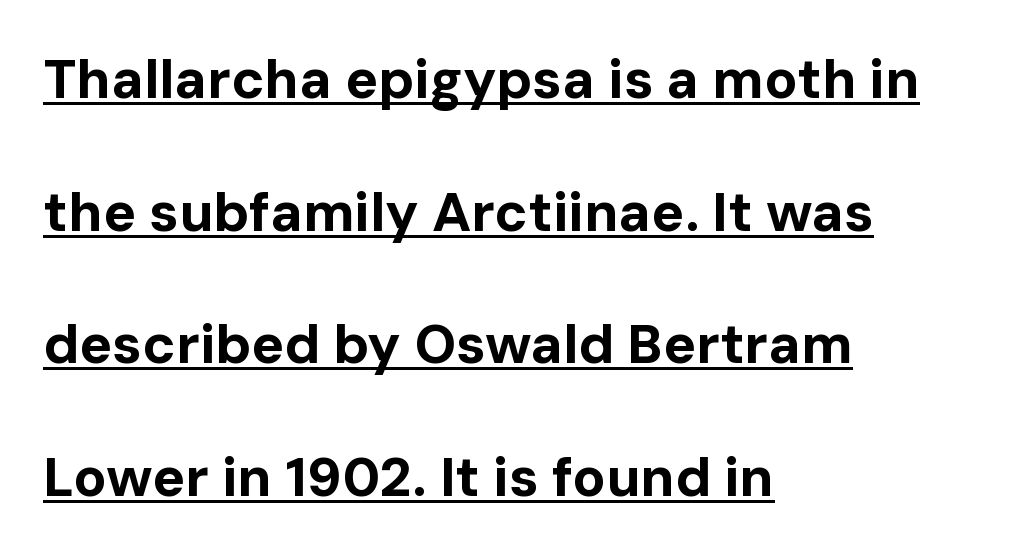
The image shows 55 px bold sans-serif type, upright; set left-aligned, loose line spacing (2.41x), normal letter spacing, underlined; low stroke contrast and a medium x-height.
